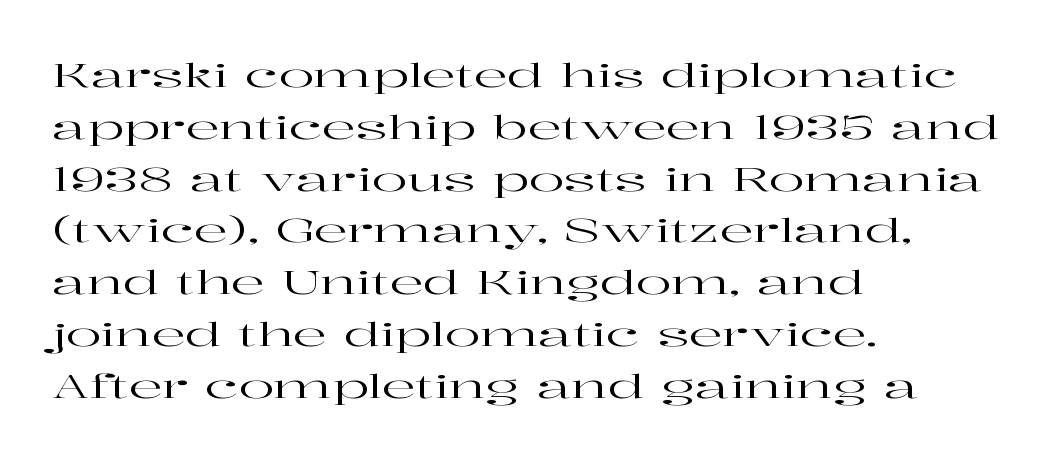
{"serif": "yes", "italic": "no", "width": "wide", "stroke_contrast": "high", "x_height": "medium", "monospaced": "no", "underline": "no", "align": "left", "line_spacing": "normal", "line_spacing_ratio": 1.57, "letter_spacing": "normal", "letter_spacing_em": 0.0, "glyph_px": 33}
